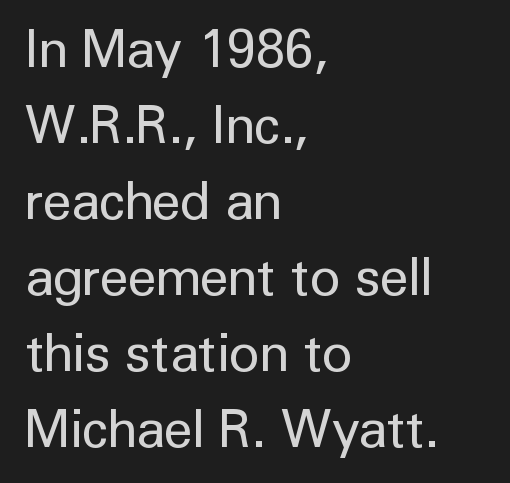
Q: Is the text bold? A: No.
Q: Is the text italic (slanted)? A: No, it is upright.
Q: Is the typeface a serif or a sans-serif typeface? A: Sans-serif.
Q: Is the text underlined? A: No.
Q: How is the paragraph aligned? A: Left-aligned.
Q: Is the spacing between letters normal or unusually wide? A: Normal.
Q: Is the spacing between lines tight, normal or loose? A: Normal.
Q: Width (condensed, normal, or wide)? A: Normal.
Q: Stroke contrast? A: Low.
Q: x-height? A: Medium.
Q: Monospaced? A: No.
